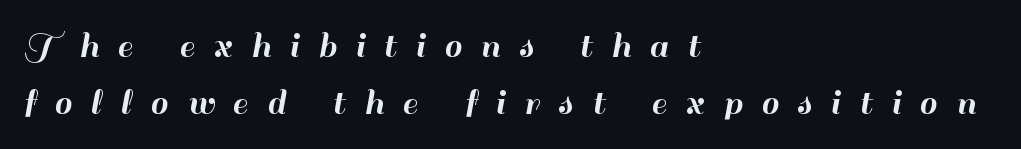
{"serif": "no", "width": "normal", "stroke_contrast": "high", "x_height": "small", "monospaced": "no", "underline": "no", "align": "left", "line_spacing": "normal", "line_spacing_ratio": 1.46, "letter_spacing": "wide", "letter_spacing_em": 0.49, "glyph_px": 39}
